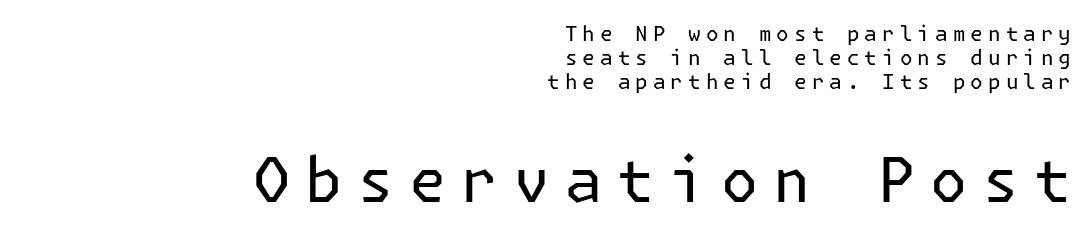
Closely set lines give the paragraph a compact silhouette. Look at the tracking — it's clearly loosened, letters drifting apart. Each letter's strokes conclude bluntly, with no projecting serifs. In this sample the second text group is rendered at the bigger scale. Decoration check: the copy has no underline. Letters have the restrained weight of plain body copy at most.
